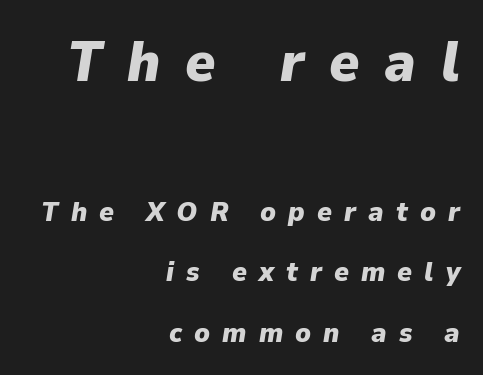
Q: Is the text bold? A: Yes.
Q: Is the text italic (slanted)? A: Yes, it leans right by about 9 degrees.
Q: Is the text underlined? A: No.
Q: How is the paragraph aligned? A: Right-aligned.
Q: Is the spacing between letters normal or unusually wide? A: Unusually wide.
Q: Is the spacing between lines tight, normal or loose? A: Loose.
Q: Which block of text is set in a larger size, the first (top) or the second (bottom)? A: The first (top) one.
Q: Width (condensed, normal, or wide)? A: Normal.
Q: Stroke contrast? A: Low.
Q: x-height? A: Medium.
Q: Monospaced? A: No.
